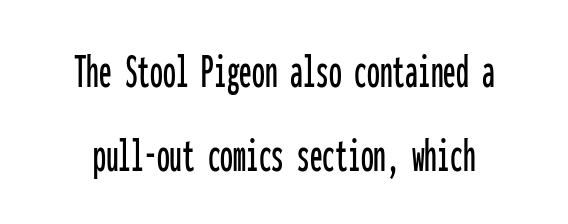
{"serif": "no", "italic": "no", "width": "condensed", "stroke_contrast": "low", "x_height": "medium", "monospaced": "yes", "underline": "no", "line_spacing": "normal", "line_spacing_ratio": 1.64, "letter_spacing": "normal", "letter_spacing_em": 0.0, "glyph_px": 51}
